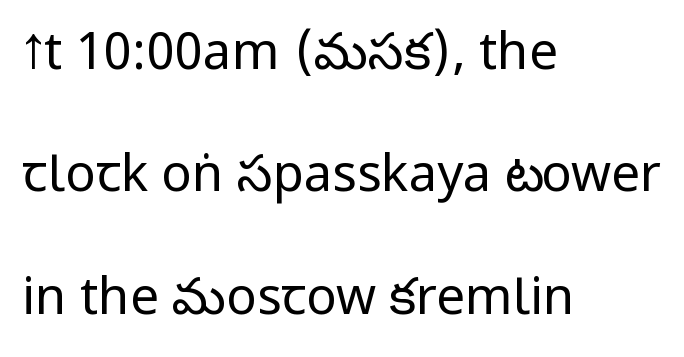
Q: Is the text bold? A: No.
Q: Is the text italic (slanted)? A: No, it is upright.
Q: Is the typeface a serif or a sans-serif typeface? A: Sans-serif.
Q: Is the text underlined? A: No.
Q: How is the paragraph aligned? A: Left-aligned.
Q: Is the spacing between letters normal or unusually wide? A: Normal.
Q: Is the spacing between lines tight, normal or loose? A: Loose.
Q: Width (condensed, normal, or wide)? A: Condensed.
Q: Stroke contrast? A: Low.
Q: x-height? A: Large.
Q: Monospaced? A: No.
